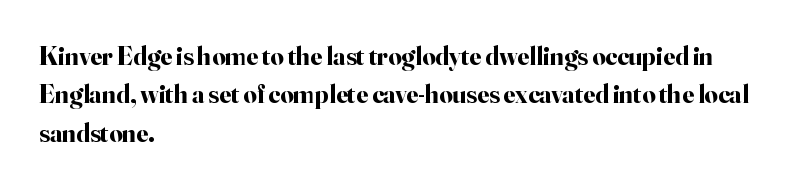
A typesetter would mark this as roman, not italic. Rule under the text: the space is simply empty. Layout note: lines flush left. The designer left line spacing at the default. What weight is shown? A full bold with thick strokes. This sample uses plain, unmodified letter spacing.
